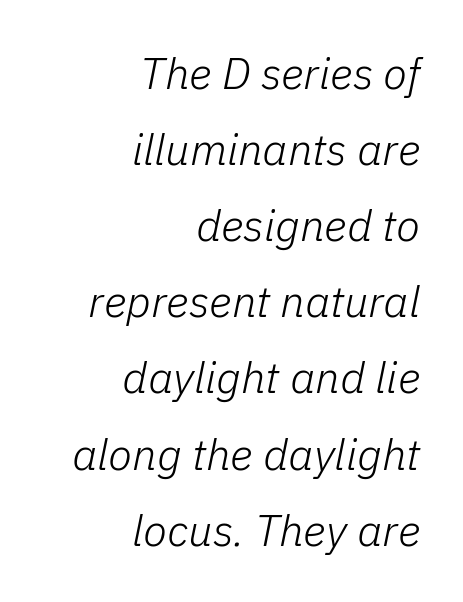
Underlining? Definitely not there. Is the letter spacing exaggerated? No — it looks like the ordinary default. Looks like regular typesetting: each glyph gets only the width it needs. Weight class: somewhere from thin through regular. These lines stack with their right ends in a neat column. The typography opts for an oblique posture over an upright one.
